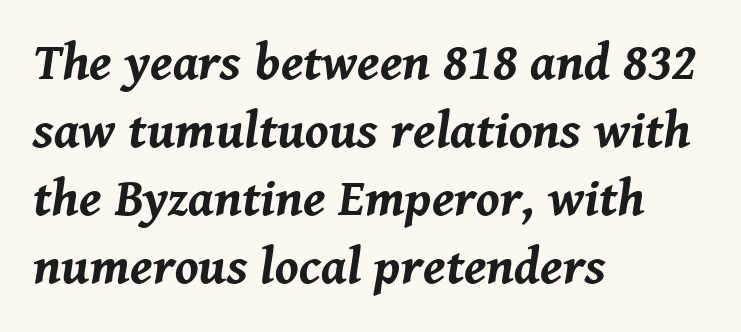
The rows are spaced the way most documents space them. The rendering uses a bold face; every stroke is thick and dark. Letters rest on an invisible, unmarked baseline. These lines are set flush left with a ragged right edge. Quick note: italic. You could not count columns in this text — the font is proportionally spaced.
